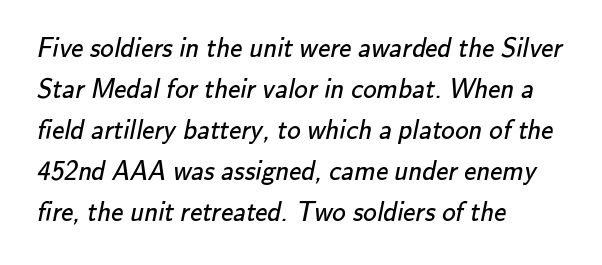
The image shows 27 px text type; set left-aligned, normal line spacing (1.52x), normal letter spacing, not underlined.
